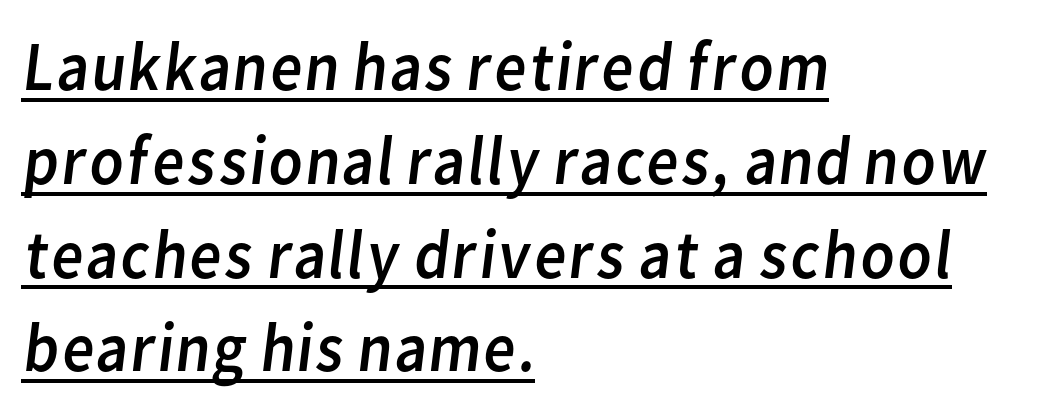
{"serif": "no", "bold": "no", "weight": "regular", "width": "normal", "stroke_contrast": "low", "x_height": "medium", "monospaced": "no", "underline": "yes", "align": "left", "line_spacing": "normal", "line_spacing_ratio": 1.34, "letter_spacing": "normal", "letter_spacing_em": 0.0, "glyph_px": 70}
